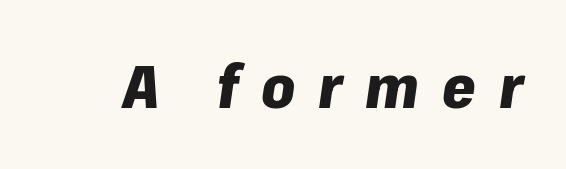
Q: Is the text bold? A: Yes.
Q: Is the text italic (slanted)? A: Yes, it leans right by about 8 degrees.
Q: Is the text underlined? A: No.
Q: Is the spacing between letters normal or unusually wide? A: Unusually wide.
Q: Width (condensed, normal, or wide)? A: Normal.
Q: Stroke contrast? A: Low.
Q: x-height? A: Medium.
Q: Monospaced? A: No.
